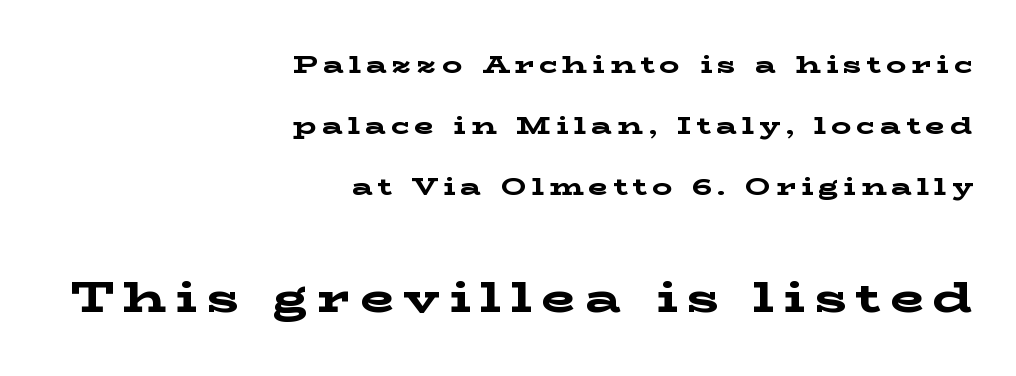
Q: Is the text bold? A: Yes.
Q: Is the text italic (slanted)? A: No, it is upright.
Q: Is the typeface a serif or a sans-serif typeface? A: Serif.
Q: Is the text underlined? A: No.
Q: How is the paragraph aligned? A: Right-aligned.
Q: Is the spacing between letters normal or unusually wide? A: Unusually wide.
Q: Is the spacing between lines tight, normal or loose? A: Loose.
Q: Which block of text is set in a larger size, the first (top) or the second (bottom)? A: The second (bottom) one.
Q: Width (condensed, normal, or wide)? A: Wide.
Q: Stroke contrast? A: Low.
Q: x-height? A: Medium.
Q: Monospaced? A: No.
